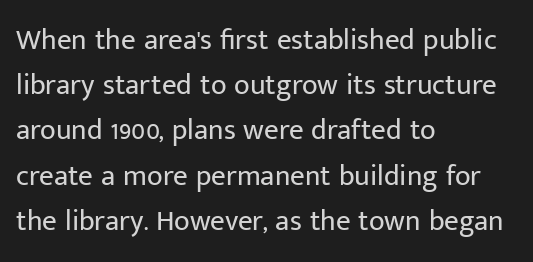
The image shows 29 px regular-weight sans-serif type, upright; set left-aligned, normal line spacing (1.56x), normal letter spacing, not underlined; low stroke contrast and a medium x-height.
